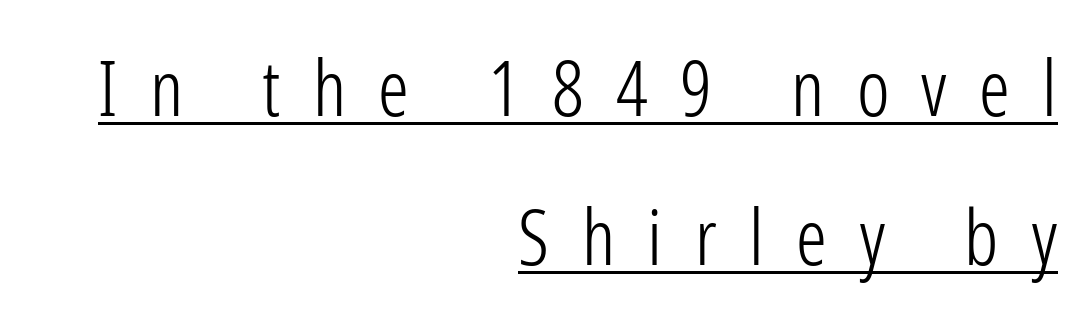
The image shows 77 px light, condensed sans-serif type, upright; set right-aligned, loose line spacing (1.93x), unusually wide letter spacing (+0.42 em), underlined; low stroke contrast and a medium x-height.
